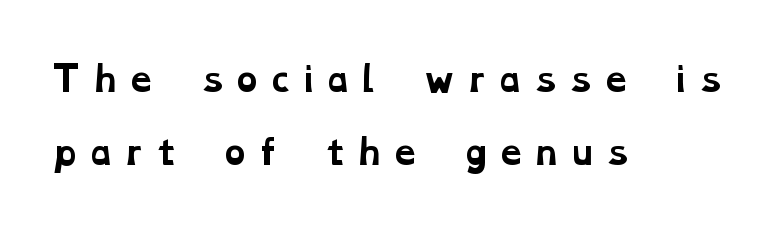
Looks like regular typesetting: each glyph gets only the width it needs. A typesetter would label this face a serif. This sample uses expanded letter spacing, leaving extra air between glyphs. Words float on clear page, feet unadorned.
